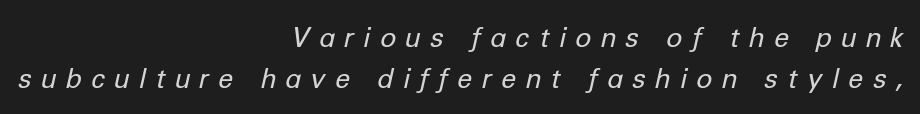
Q: Is the text bold? A: No.
Q: Is the text italic (slanted)? A: Yes, it leans right by about 12 degrees.
Q: Is the text underlined? A: No.
Q: How is the paragraph aligned? A: Right-aligned.
Q: Is the spacing between letters normal or unusually wide? A: Unusually wide.
Q: Is the spacing between lines tight, normal or loose? A: Normal.
